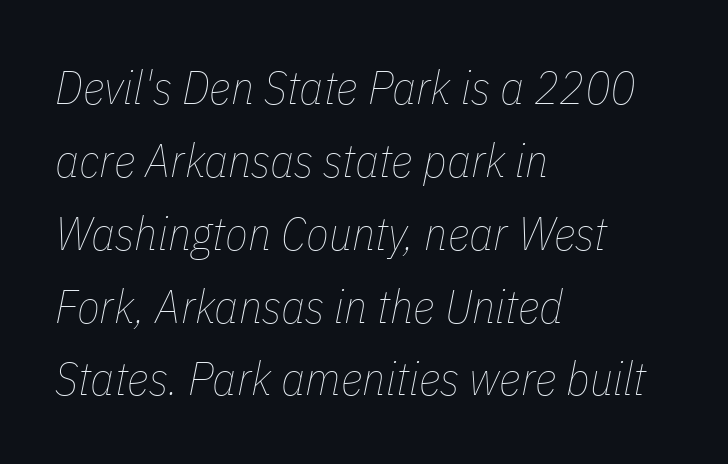
Q: Is the text bold? A: No.
Q: Is the text italic (slanted)? A: Yes, it leans right by about 11 degrees.
Q: Is the text underlined? A: No.
Q: How is the paragraph aligned? A: Left-aligned.
Q: Is the spacing between letters normal or unusually wide? A: Normal.
Q: Is the spacing between lines tight, normal or loose? A: Normal.
Q: Width (condensed, normal, or wide)? A: Condensed.
Q: Stroke contrast? A: Low.
Q: x-height? A: Medium.
Q: Monospaced? A: No.
